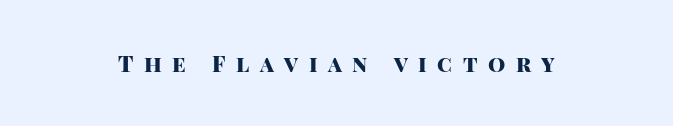
The image shows 22 px bold type, upright; set unusually wide letter spacing (+0.48 em), not underlined.
